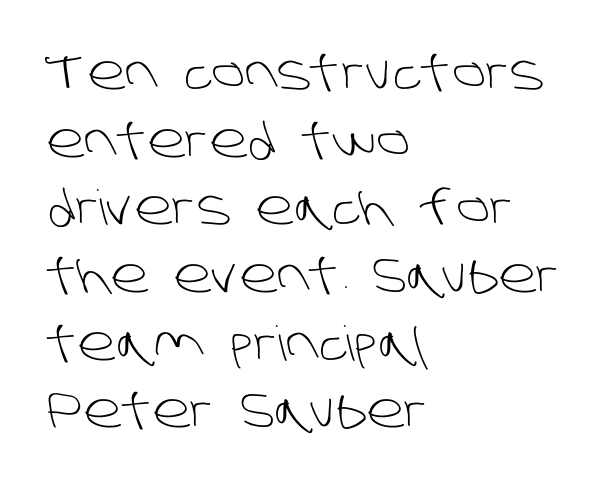
The image shows 48 px light sans-serif type; set left-aligned, normal line spacing (1.41x), normal letter spacing, not underlined; low stroke contrast and a large x-height.
